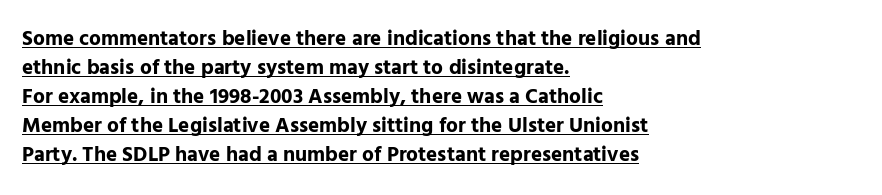
The image shows 21 px bold type, upright; set left-aligned, normal line spacing (1.38x), normal letter spacing, underlined.
